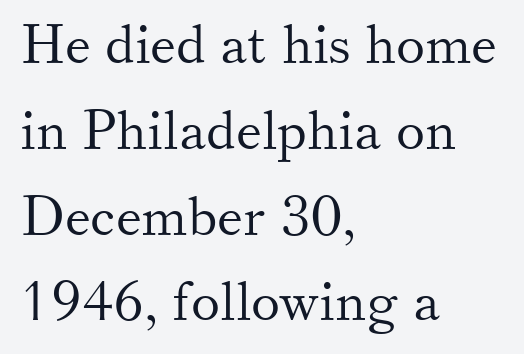
The image shows 55 px light serif type, upright; set left-aligned, normal line spacing (1.56x), normal letter spacing, not underlined; medium stroke contrast and a small x-height.
